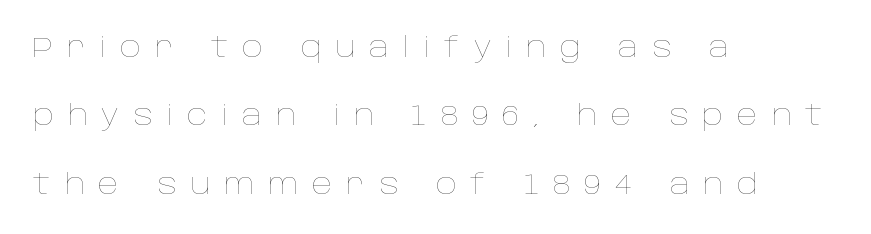
{"italic": "no", "bold": "no", "weight": "thin", "width": "normal", "stroke_contrast": "low", "x_height": "large", "monospaced": "no", "underline": "no", "align": "left", "line_spacing": "loose", "line_spacing_ratio": 2.36, "letter_spacing": "wide", "letter_spacing_em": 0.48, "glyph_px": 29}
